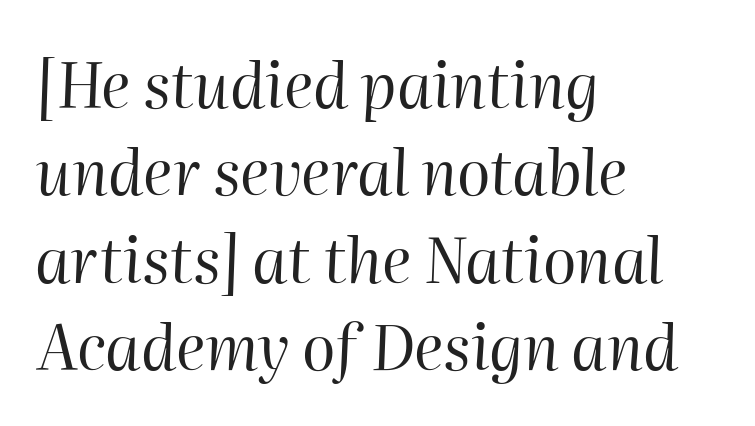
You could call the tracking neutral — neither tight nor loose. The strokes carry an ordinary text weight at most. Proportional: the letters do not fall into vertical columns. Tall strokes in this sample are angled rather than plumb. Reading down the column, the eye jumps a familiar distance to each next line.
